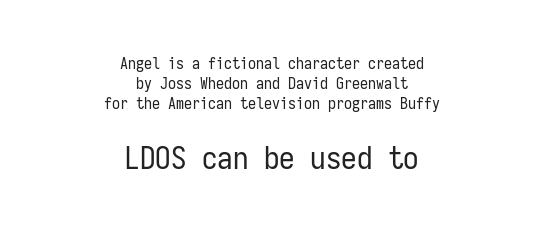
Q: Is the text bold? A: No.
Q: Is the text italic (slanted)? A: No, it is upright.
Q: Is the typeface a serif or a sans-serif typeface? A: Sans-serif.
Q: Is the text underlined? A: No.
Q: How is the paragraph aligned? A: Centered.
Q: Is the spacing between letters normal or unusually wide? A: Normal.
Q: Is the spacing between lines tight, normal or loose? A: Normal.
Q: Which block of text is set in a larger size, the first (top) or the second (bottom)? A: The second (bottom) one.
Q: Width (condensed, normal, or wide)? A: Condensed.
Q: Stroke contrast? A: Low.
Q: x-height? A: Medium.
Q: Monospaced? A: Yes.
